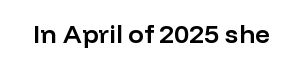
Ascenders rise straight up at ninety degrees. The typesetting leans somewhat heavy: a semibold. Observe the ordinary spacing: letters are neighbours, not strangers. Only glyphs here, with clear space below each row.
